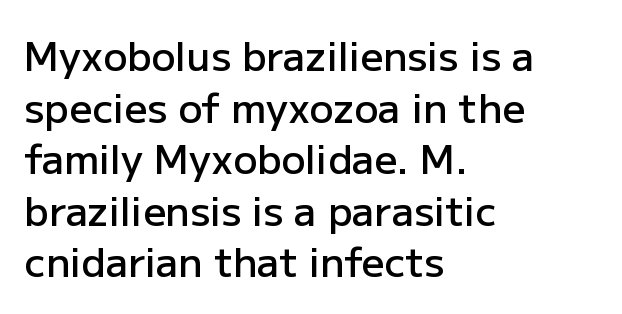
The image shows 40 px semibold sans-serif type, upright; set left-aligned, normal line spacing (1.29x), normal letter spacing, not underlined; low stroke contrast and a medium x-height.
